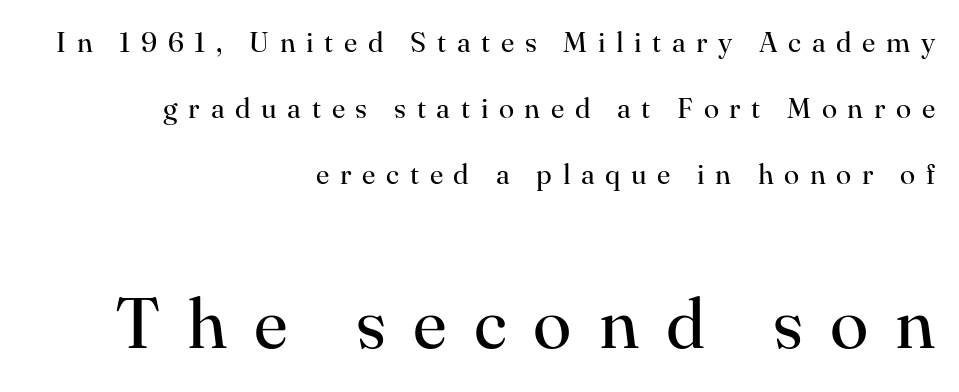
Q: Is the text bold? A: No.
Q: Is the text italic (slanted)? A: No, it is upright.
Q: Is the typeface a serif or a sans-serif typeface? A: Serif.
Q: Is the text underlined? A: No.
Q: How is the paragraph aligned? A: Right-aligned.
Q: Is the spacing between letters normal or unusually wide? A: Unusually wide.
Q: Is the spacing between lines tight, normal or loose? A: Loose.
Q: Which block of text is set in a larger size, the first (top) or the second (bottom)? A: The second (bottom) one.
Q: Width (condensed, normal, or wide)? A: Normal.
Q: Stroke contrast? A: High.
Q: x-height? A: Small.
Q: Monospaced? A: No.
